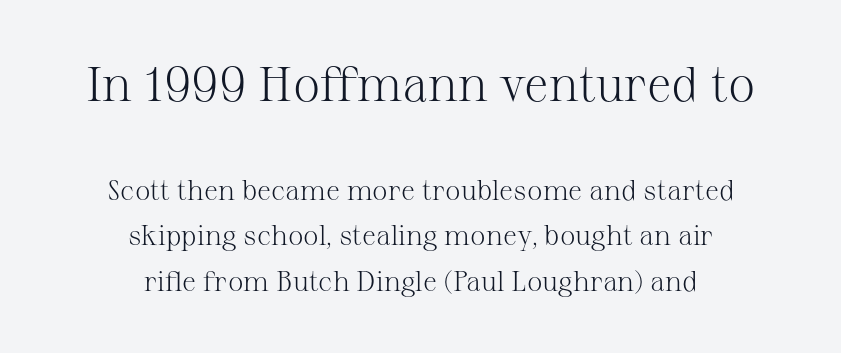
Q: Is the text bold? A: No.
Q: Is the text italic (slanted)? A: No, it is upright.
Q: Is the typeface a serif or a sans-serif typeface? A: Serif.
Q: Is the text underlined? A: No.
Q: How is the paragraph aligned? A: Centered.
Q: Is the spacing between letters normal or unusually wide? A: Normal.
Q: Is the spacing between lines tight, normal or loose? A: Normal.
Q: Which block of text is set in a larger size, the first (top) or the second (bottom)? A: The first (top) one.
Q: Width (condensed, normal, or wide)? A: Normal.
Q: Stroke contrast? A: Medium.
Q: x-height? A: Medium.
Q: Monospaced? A: No.
